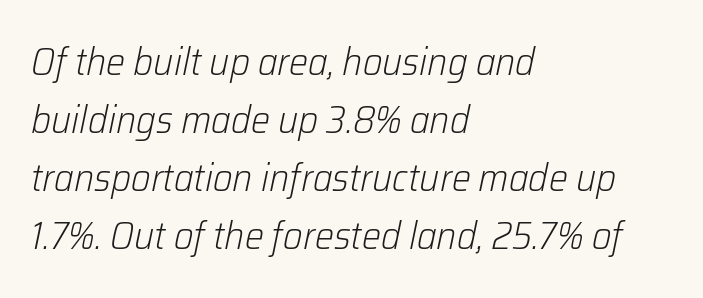
{"italic": "yes", "lean": "right", "slant_degrees": 12, "bold": "no", "weight": "light", "width": "normal", "stroke_contrast": "low", "x_height": "medium", "monospaced": "no", "underline": "no", "align": "left", "line_spacing": "normal", "line_spacing_ratio": 1.53, "letter_spacing": "normal", "letter_spacing_em": 0.0, "glyph_px": 38}
